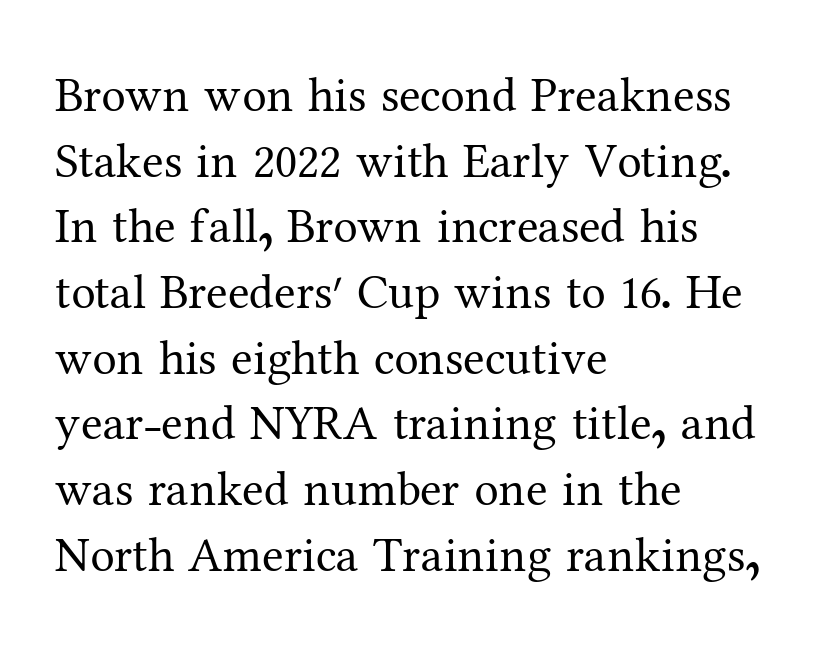
The image shows 49 px regular-weight serif type, upright; set left-aligned, normal line spacing (1.34x), normal letter spacing, not underlined; medium stroke contrast and a medium x-height.
